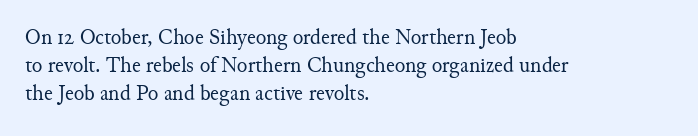
Q: Is the text bold? A: No.
Q: Is the text italic (slanted)? A: No, it is upright.
Q: Is the text underlined? A: No.
Q: How is the paragraph aligned? A: Left-aligned.
Q: Is the spacing between letters normal or unusually wide? A: Normal.
Q: Is the spacing between lines tight, normal or loose? A: Normal.
